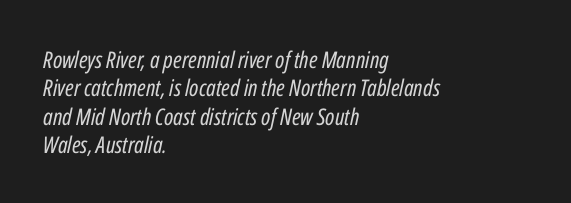
Nobody touched the tracking dial on this one. Ink coverage per letter is moderate at most. The words here are not underlined. Designer's note — italics engaged.
